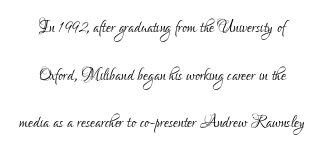
The image shows 22 px text type; set centered, loose line spacing (2.17x), normal letter spacing, not underlined.
